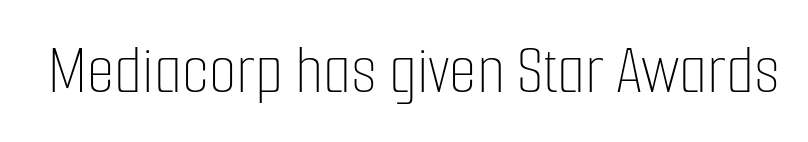
{"italic": "no", "bold": "no", "weight": "thin", "width": "condensed", "stroke_contrast": "low", "x_height": "medium", "monospaced": "no", "underline": "no", "letter_spacing": "normal", "letter_spacing_em": 0.0, "glyph_px": 71}
